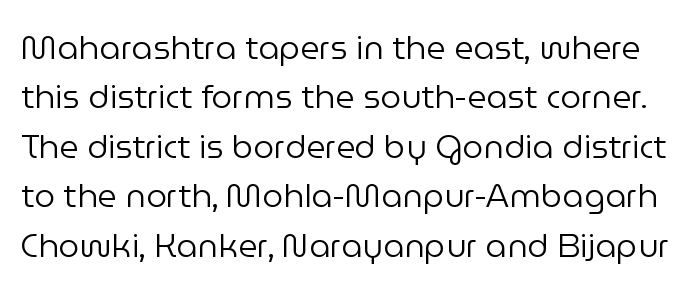
{"serif": "no", "italic": "no", "bold": "no", "weight": "regular", "width": "normal", "stroke_contrast": "low", "x_height": "medium", "monospaced": "no", "underline": "no", "line_spacing": "normal", "line_spacing_ratio": 1.5, "letter_spacing": "normal", "letter_spacing_em": 0.0, "glyph_px": 33}
